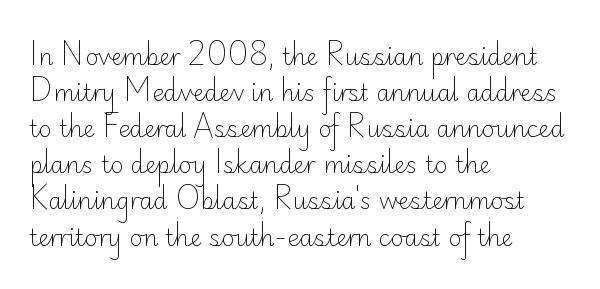
Nothing unusual about the tracking: characters are spaced as the font intends. The typesetter chose a ragged-right arrangement here. Vertical strokes here are truly vertical. In terms of leading, this rendering sits right in the middle.
